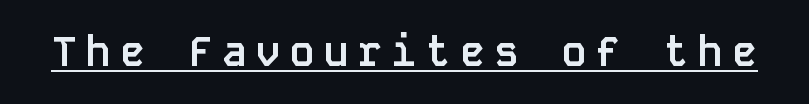
The image shows 41 px semibold sans-serif type, upright, monospaced; set unusually wide letter spacing (+0.23 em), underlined; low stroke contrast and a large x-height.
